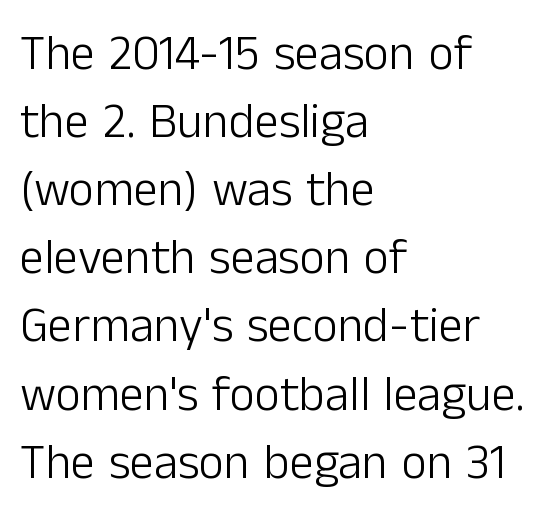
The passage shown has conventional tracking throughout. Note: no serifs on the glyphs. The baseline area is clear. The lettering holds an erect, upright posture throughout. The font is comparable to plain body text, perhaps lighter. Leftover space on each line is placed entirely after the last word.
